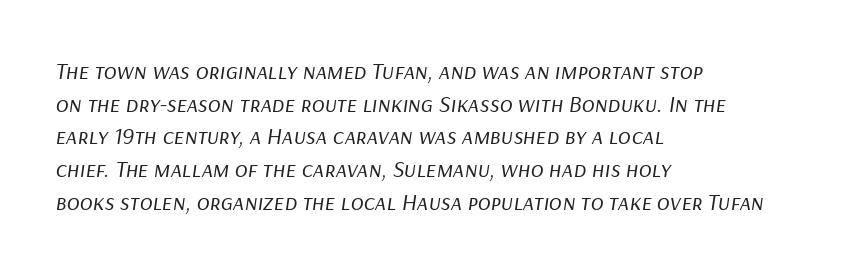
Q: Is the text bold? A: No.
Q: Is the text italic (slanted)? A: Yes, it leans right by about 9 degrees.
Q: Is the text underlined? A: No.
Q: How is the paragraph aligned? A: Left-aligned.
Q: Is the spacing between letters normal or unusually wide? A: Normal.
Q: Is the spacing between lines tight, normal or loose? A: Normal.
